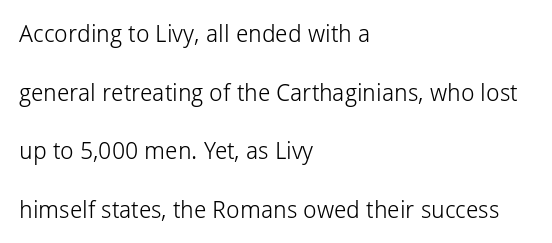
{"italic": "no", "bold": "no", "underline": "no", "align": "left", "line_spacing": "loose", "line_spacing_ratio": 2.44, "letter_spacing": "normal", "letter_spacing_em": 0.0, "glyph_px": 24}
